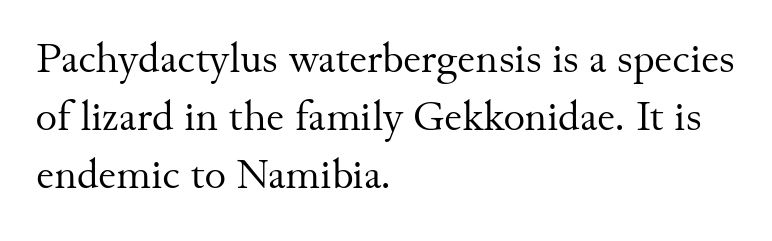
{"serif": "yes", "italic": "no", "bold": "no", "weight": "regular", "width": "normal", "stroke_contrast": "medium", "x_height": "small", "monospaced": "no", "underline": "no", "align": "left", "line_spacing": "normal", "line_spacing_ratio": 1.41, "letter_spacing": "normal", "letter_spacing_em": 0.0, "glyph_px": 41}
